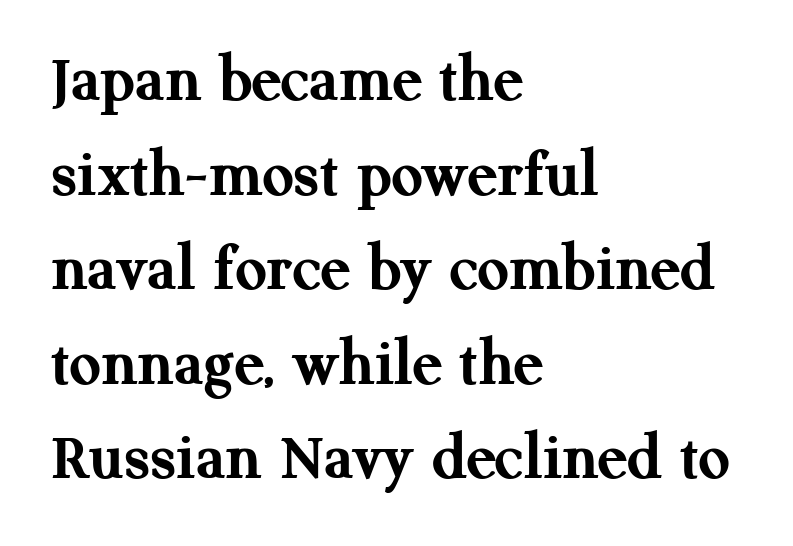
Q: Is the text bold? A: Yes.
Q: Is the text italic (slanted)? A: No, it is upright.
Q: Is the typeface a serif or a sans-serif typeface? A: Serif.
Q: Is the text underlined? A: No.
Q: How is the paragraph aligned? A: Left-aligned.
Q: Is the spacing between letters normal or unusually wide? A: Normal.
Q: Is the spacing between lines tight, normal or loose? A: Normal.
Q: Width (condensed, normal, or wide)? A: Normal.
Q: Stroke contrast? A: Medium.
Q: x-height? A: Medium.
Q: Monospaced? A: No.
